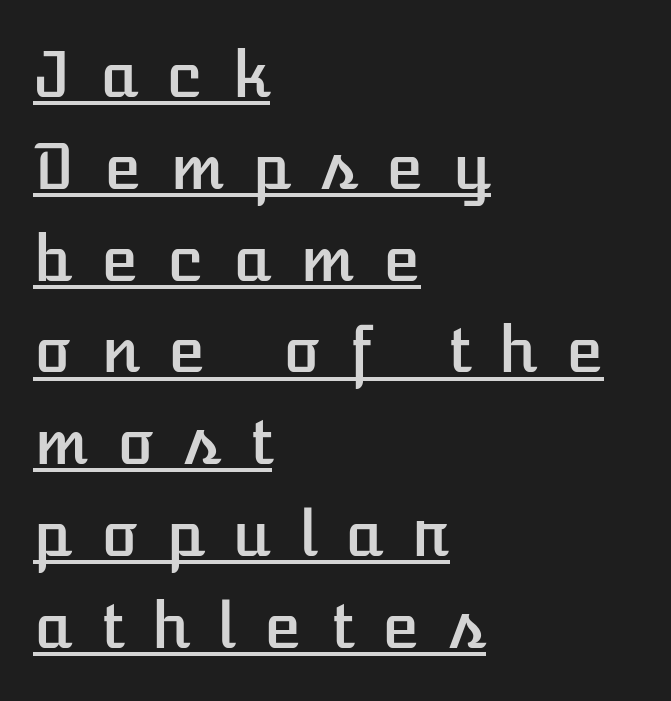
{"italic": "no", "width": "normal", "stroke_contrast": "low", "x_height": "medium", "monospaced": "no", "underline": "yes", "align": "left", "line_spacing": "normal", "line_spacing_ratio": 1.48, "letter_spacing": "wide", "letter_spacing_em": 0.45, "glyph_px": 62}
